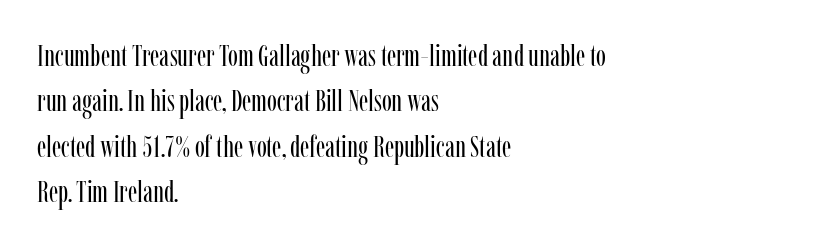
The image shows 30 px regular-weight, condensed serif type, upright; set left-aligned, normal line spacing (1.51x), normal letter spacing, not underlined; low stroke contrast and a medium x-height.
